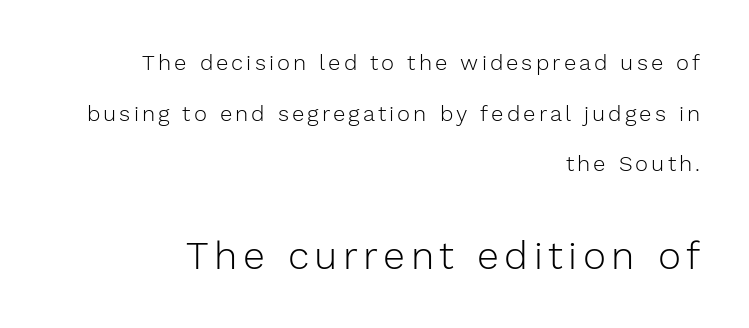
The image shows 39 px light sans-serif type, upright; set right-aligned, loose line spacing (2.3x), not underlined; the second (bottom) block is 1.77x larger; low stroke contrast and a medium x-height.
